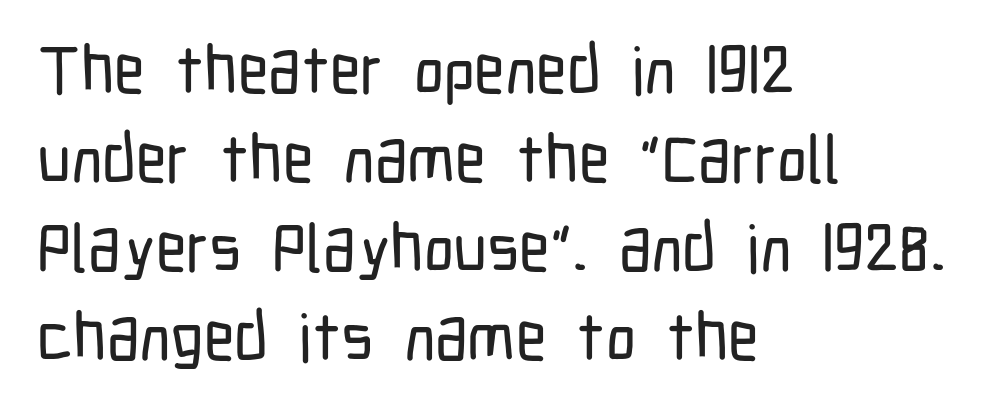
The image shows 67 px condensed sans-serif type, upright; set left-aligned, normal line spacing (1.33x), normal letter spacing, not underlined; low stroke contrast and a medium x-height.
